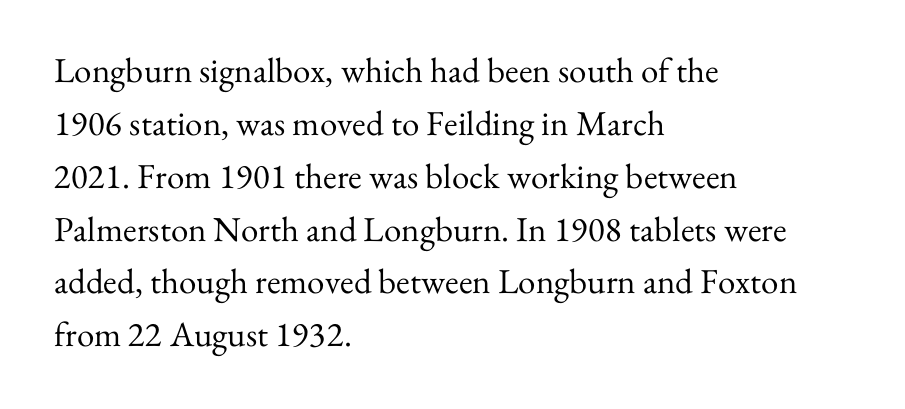
Q: Is the text bold? A: No.
Q: Is the text italic (slanted)? A: No, it is upright.
Q: Is the typeface a serif or a sans-serif typeface? A: Serif.
Q: Is the text underlined? A: No.
Q: How is the paragraph aligned? A: Left-aligned.
Q: Is the spacing between letters normal or unusually wide? A: Normal.
Q: Is the spacing between lines tight, normal or loose? A: Normal.
Q: Width (condensed, normal, or wide)? A: Normal.
Q: Stroke contrast? A: Medium.
Q: x-height? A: Small.
Q: Monospaced? A: No.
